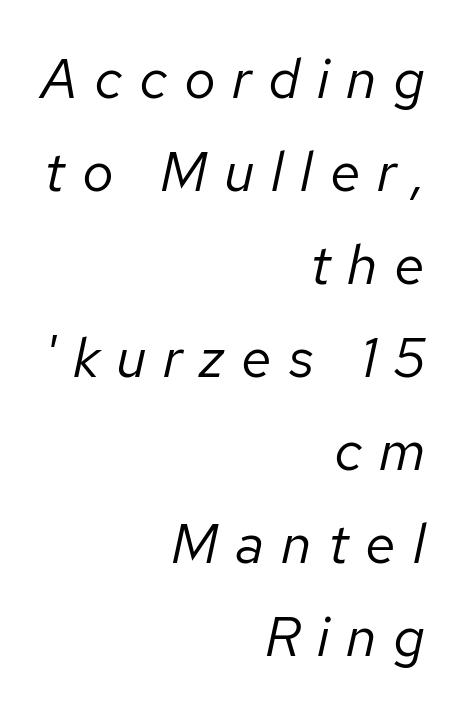
{"italic": "yes", "lean": "right", "slant_degrees": 12, "bold": "no", "weight": "regular", "width": "normal", "stroke_contrast": "low", "x_height": "medium", "monospaced": "no", "underline": "no", "align": "right", "line_spacing": "normal", "line_spacing_ratio": 1.66, "letter_spacing": "wide", "letter_spacing_em": 0.3, "glyph_px": 56}
